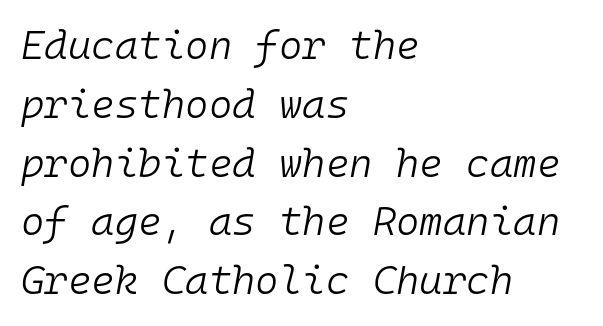
Think standard paragraph weight, or any step lighter than that. This sample keeps an unexceptional amount of space between lines. If you drew a line through each stem, it would be angled. These lines are rendered in a fixed-pitch font.
